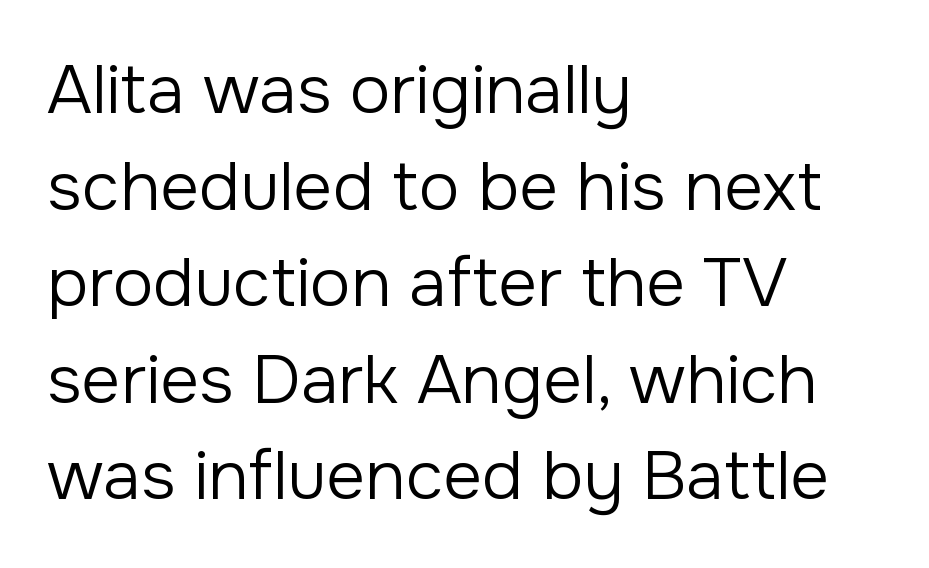
{"serif": "no", "italic": "no", "bold": "no", "weight": "regular", "width": "normal", "stroke_contrast": "low", "x_height": "medium", "monospaced": "no", "underline": "no", "align": "left", "line_spacing": "normal", "line_spacing_ratio": 1.42, "letter_spacing": "normal", "letter_spacing_em": 0.0, "glyph_px": 68}
